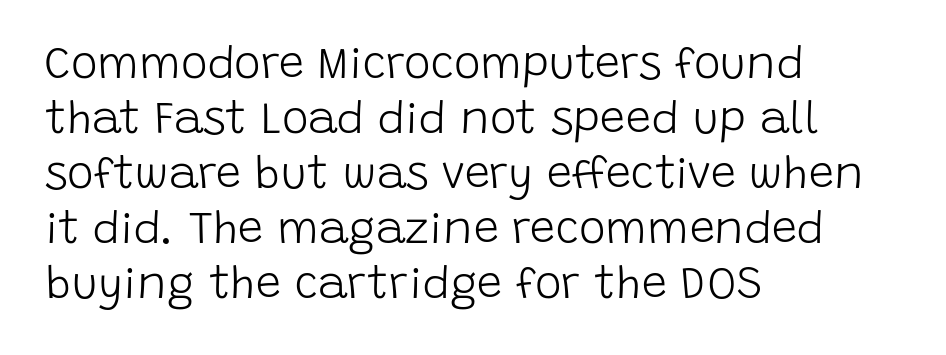
The image shows 45 px light sans-serif type, upright; set left-aligned, line spacing 1.22x, normal letter spacing, not underlined; low stroke contrast and a large x-height.
